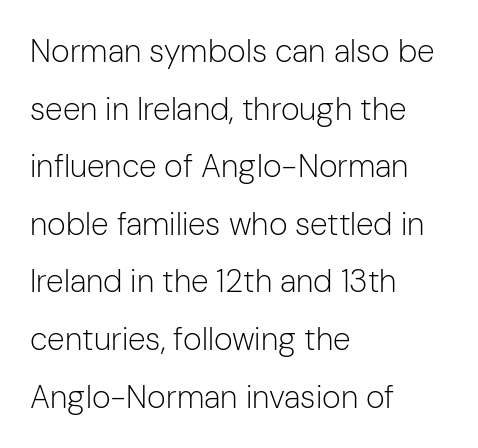
{"serif": "no", "italic": "no", "bold": "no", "weight": "light", "width": "normal", "stroke_contrast": "low", "x_height": "medium", "monospaced": "no", "underline": "no", "align": "left", "line_spacing_ratio": 1.8, "letter_spacing": "normal", "letter_spacing_em": 0.0, "glyph_px": 32}
